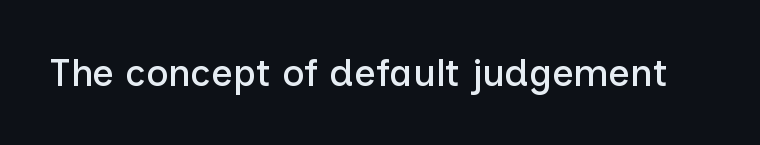
The string is rendered with underlining switched off. Is this a sans? Yes — the strokes have no serifs. Character widths vary here, with narrow letters taking less room than wide ones. Posture: vertical. These lines keep a tight, regular rhythm from letter to letter.
